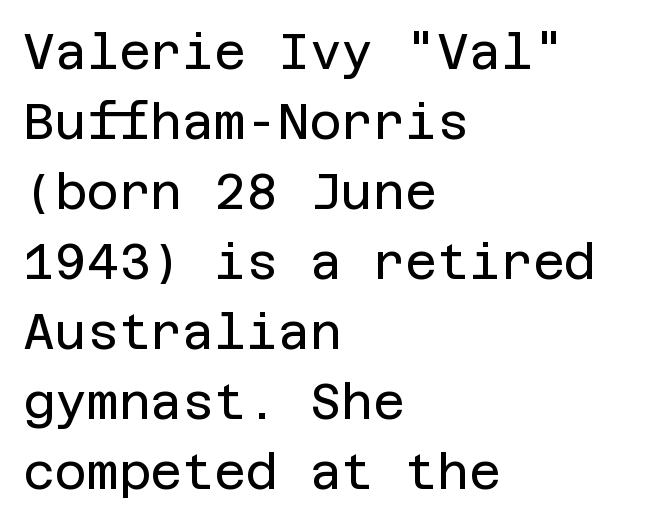
The face looks like a standard text weight, possibly lighter. Regarding leading, the lines here are spaced in the standard way. Quick note: not italic, upright. The ragged edge is on the right, which tells us the setting is flush left. Glance below the letters and you will spot only blank space.
